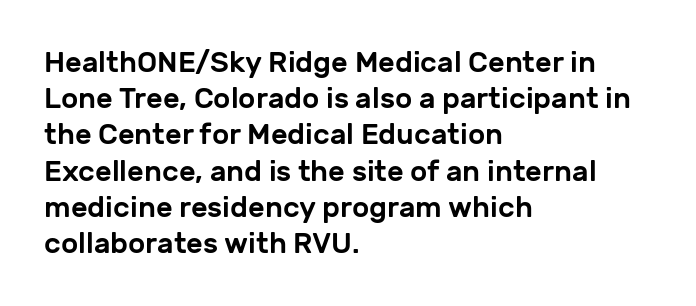
The image shows 29 px sans-serif type, upright; set left-aligned, normal line spacing (1.25x), normal letter spacing, not underlined; low stroke contrast and a medium x-height.
